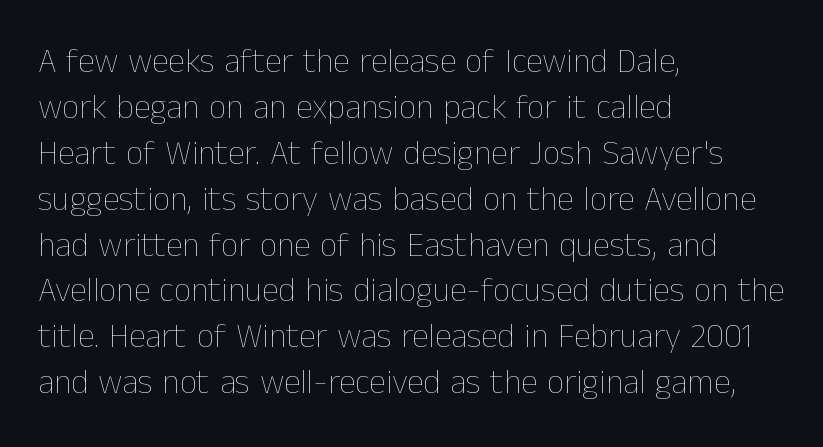
The image shows 34 px thin type, upright; set left-aligned, normal line spacing (1.35x), normal letter spacing, not underlined; low stroke contrast and a medium x-height.
